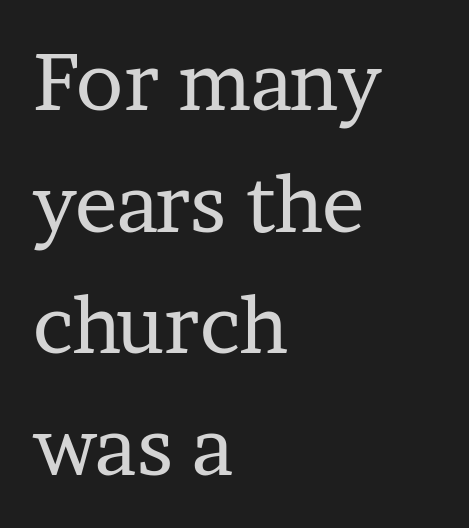
The image shows 79 px regular-weight serif type, upright; set left-aligned, normal line spacing (1.54x), normal letter spacing, not underlined; low stroke contrast and a medium x-height.
